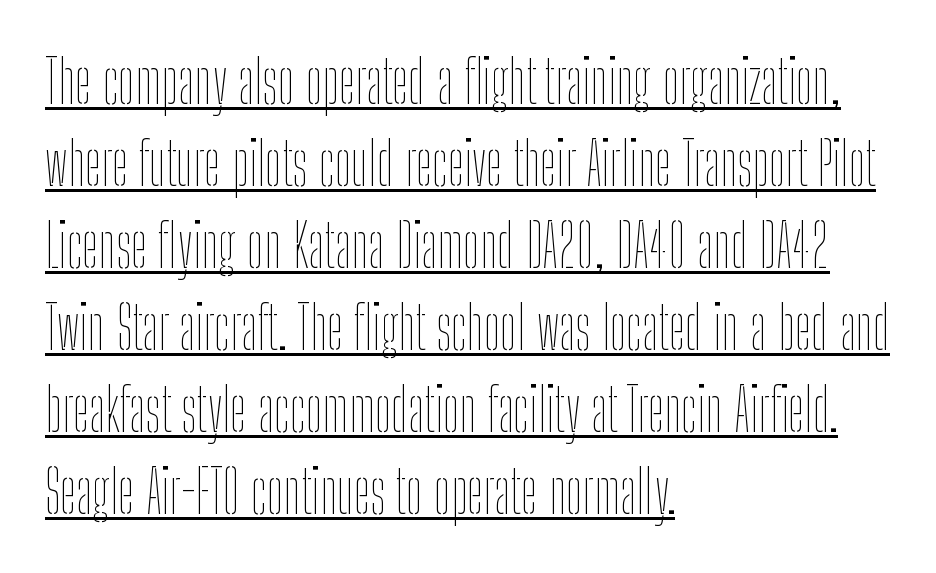
The image shows 59 px thin, condensed type, upright; set left-aligned, normal line spacing (1.39x), normal letter spacing, underlined; low stroke contrast and a medium x-height.
